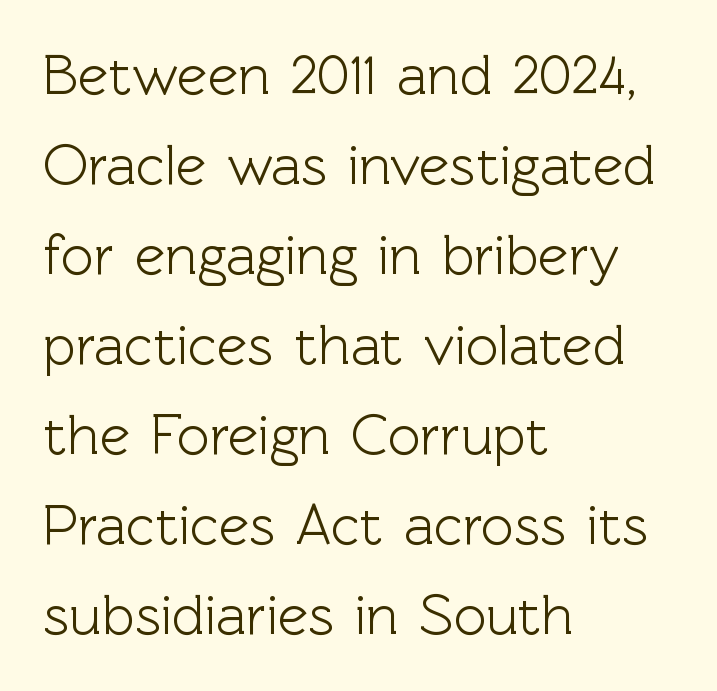
Q: Is the text italic (slanted)? A: No, it is upright.
Q: Is the typeface a serif or a sans-serif typeface? A: Sans-serif.
Q: Is the text underlined? A: No.
Q: How is the paragraph aligned? A: Left-aligned.
Q: Is the spacing between letters normal or unusually wide? A: Normal.
Q: Is the spacing between lines tight, normal or loose? A: Normal.
Q: Width (condensed, normal, or wide)? A: Normal.
Q: x-height? A: Medium.
Q: Monospaced? A: No.
